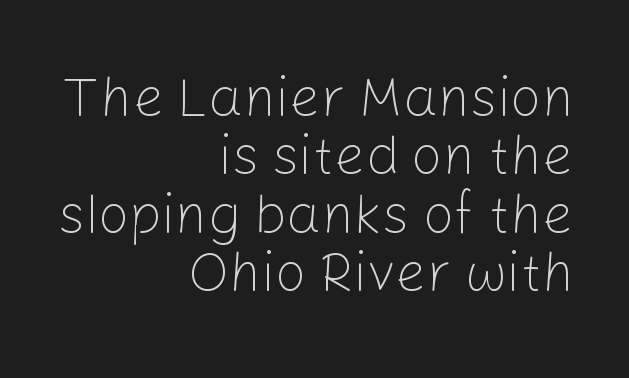
Q: Is the text bold? A: No.
Q: Is the text italic (slanted)? A: No, it is upright.
Q: Is the typeface a serif or a sans-serif typeface? A: Sans-serif.
Q: Is the text underlined? A: No.
Q: How is the paragraph aligned? A: Right-aligned.
Q: Is the spacing between letters normal or unusually wide? A: Normal.
Q: Is the spacing between lines tight, normal or loose? A: Tight.
Q: Width (condensed, normal, or wide)? A: Normal.
Q: Stroke contrast? A: Low.
Q: x-height? A: Medium.
Q: Monospaced? A: No.
